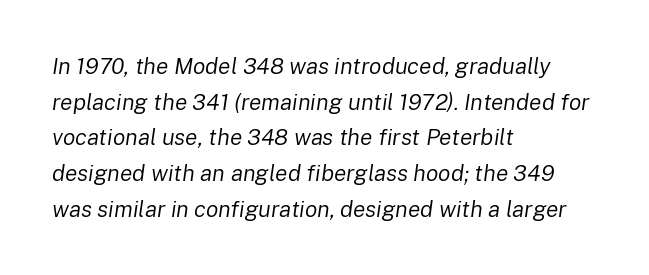
Q: Is the text bold? A: No.
Q: Is the text italic (slanted)? A: Yes, it leans right by about 8 degrees.
Q: Is the text underlined? A: No.
Q: How is the paragraph aligned? A: Left-aligned.
Q: Is the spacing between letters normal or unusually wide? A: Normal.
Q: Is the spacing between lines tight, normal or loose? A: Normal.
